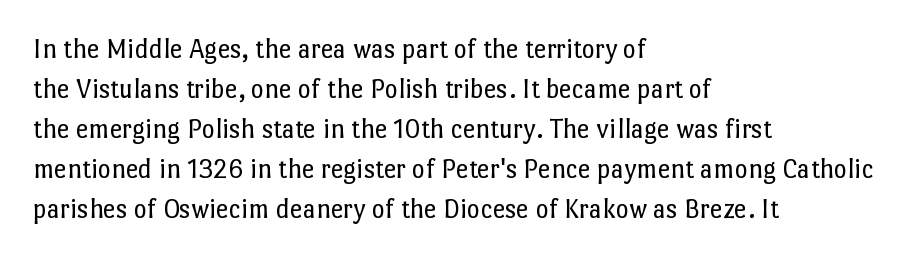
Q: Is the text bold? A: No.
Q: Is the text italic (slanted)? A: No, it is upright.
Q: Is the text underlined? A: No.
Q: How is the paragraph aligned? A: Left-aligned.
Q: Is the spacing between letters normal or unusually wide? A: Normal.
Q: Is the spacing between lines tight, normal or loose? A: Normal.
Q: Width (condensed, normal, or wide)? A: Normal.
Q: Stroke contrast? A: Low.
Q: x-height? A: Medium.
Q: Monospaced? A: No.
